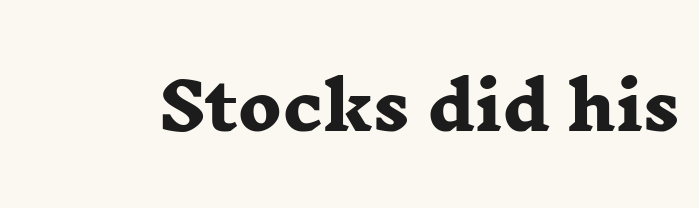
The image shows 65 px heavy, wide serif type; set normal letter spacing, not underlined; low stroke contrast and a medium x-height.
